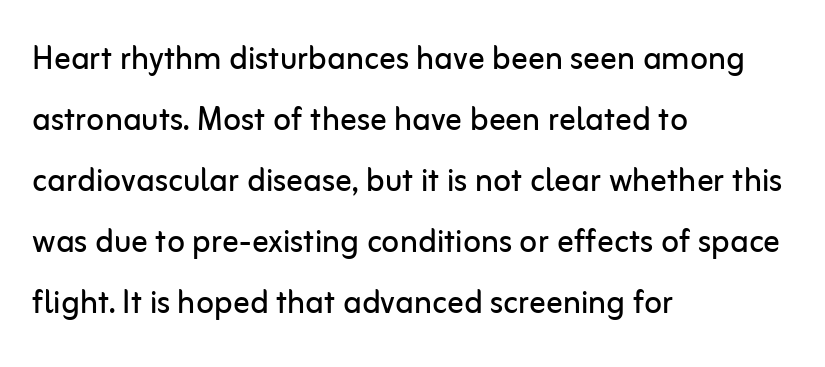
Q: Is the text bold? A: No.
Q: Is the text italic (slanted)? A: No, it is upright.
Q: Is the typeface a serif or a sans-serif typeface? A: Sans-serif.
Q: Is the text underlined? A: No.
Q: How is the paragraph aligned? A: Left-aligned.
Q: Is the spacing between letters normal or unusually wide? A: Normal.
Q: Is the spacing between lines tight, normal or loose? A: Normal.
Q: Width (condensed, normal, or wide)? A: Normal.
Q: Stroke contrast? A: Low.
Q: x-height? A: Medium.
Q: Monospaced? A: No.
